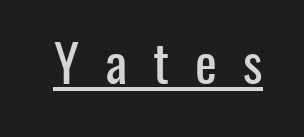
The image shows 52 px condensed sans-serif type, upright; set unusually wide letter spacing (+0.5 em), underlined; low stroke contrast and a medium x-height.
